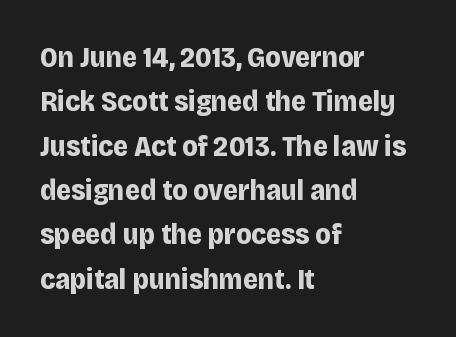
{"serif": "no", "italic": "no", "bold": "yes", "weight": "bold", "width": "normal", "stroke_contrast": "low", "x_height": "large", "monospaced": "no", "underline": "no", "align": "left", "line_spacing": "normal", "line_spacing_ratio": 1.53, "letter_spacing": "normal", "letter_spacing_em": 0.0, "glyph_px": 29}
